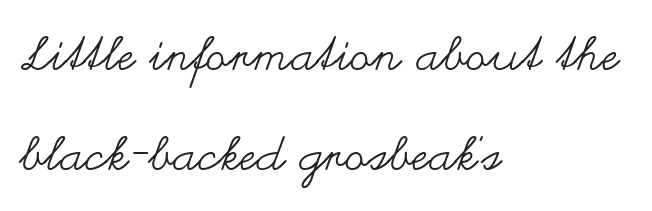
Q: Is the text bold? A: No.
Q: Is the text italic (slanted)? A: Yes.
Q: Is the text underlined? A: No.
Q: How is the paragraph aligned? A: Left-aligned.
Q: Is the spacing between letters normal or unusually wide? A: Normal.
Q: Is the spacing between lines tight, normal or loose? A: Loose.
Q: Width (condensed, normal, or wide)? A: Wide.
Q: Stroke contrast? A: Medium.
Q: x-height? A: Small.
Q: Monospaced? A: No.
